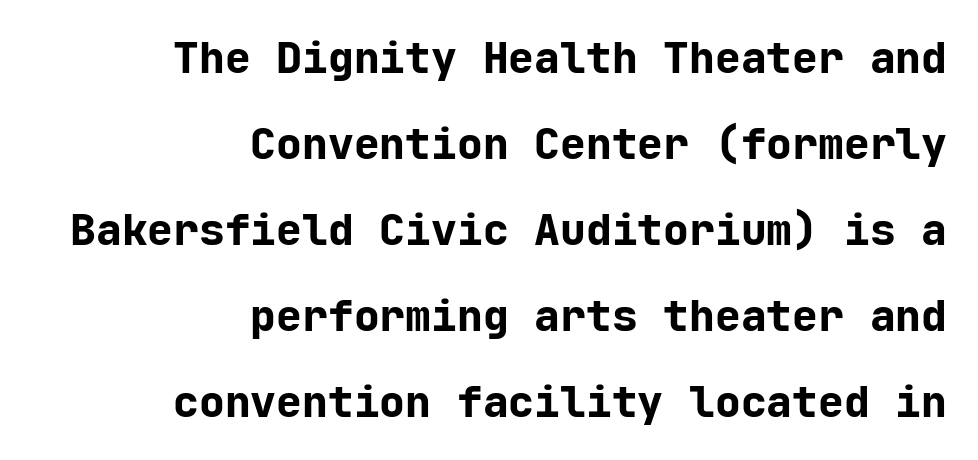
{"serif": "no", "italic": "no", "bold": "yes", "weight": "bold", "width": "normal", "stroke_contrast": "low", "x_height": "medium", "monospaced": "yes", "underline": "no", "align": "right", "line_spacing": "loose", "line_spacing_ratio": 2.0, "letter_spacing": "normal", "letter_spacing_em": 0.0, "glyph_px": 43}
